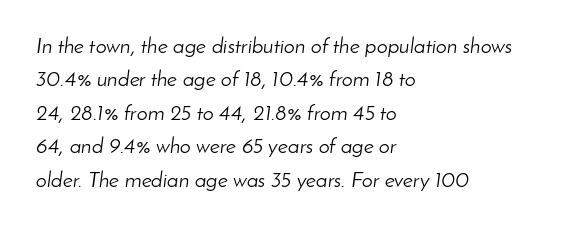
The image shows 22 px text type, italic (leaning right); set left-aligned, normal line spacing (1.52x), normal letter spacing, not underlined.
